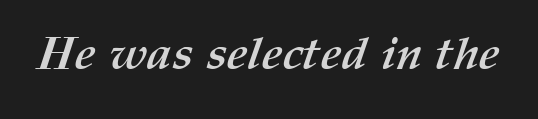
Spacing verdict: proportional, widths tailored to each character. Letters rest on an invisible, unmarked baseline. The face used here has the dense, thick strokes of a bold. Between one letter and the next there's only the usual sliver of space.
